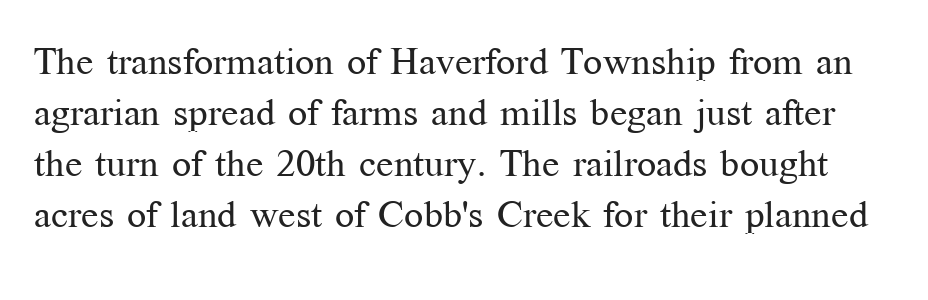
{"serif": "yes", "italic": "no", "bold": "no", "weight": "regular", "width": "normal", "stroke_contrast": "medium", "x_height": "medium", "monospaced": "no", "underline": "no", "line_spacing": "normal", "line_spacing_ratio": 1.34, "letter_spacing": "normal", "letter_spacing_em": 0.0, "glyph_px": 38}
